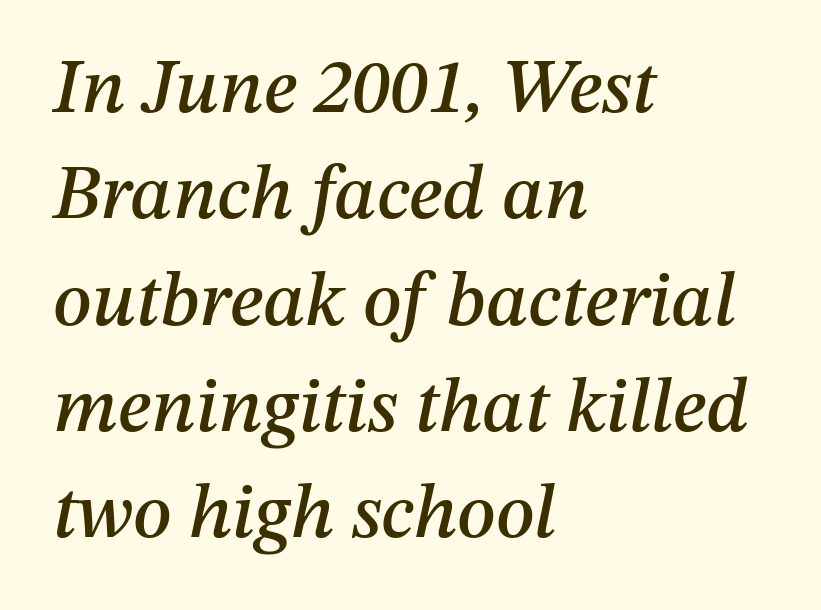
Q: Is the text italic (slanted)? A: Yes, it leans right by about 12 degrees.
Q: Is the text underlined? A: No.
Q: How is the paragraph aligned? A: Left-aligned.
Q: Is the spacing between letters normal or unusually wide? A: Normal.
Q: Is the spacing between lines tight, normal or loose? A: Normal.
Q: Width (condensed, normal, or wide)? A: Normal.
Q: Stroke contrast? A: Medium.
Q: x-height? A: Medium.
Q: Monospaced? A: No.
